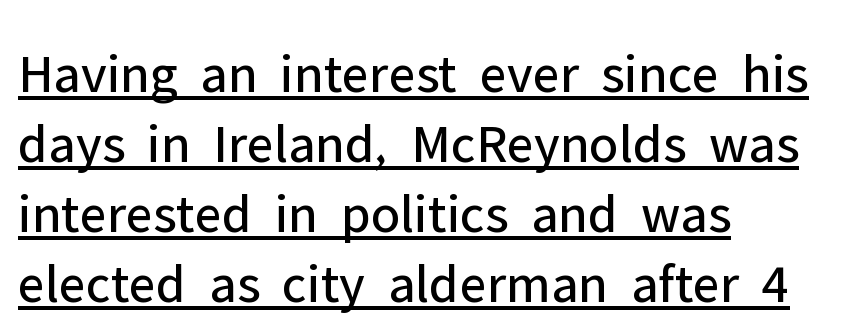
{"serif": "no", "italic": "no", "bold": "no", "weight": "regular", "width": "normal", "stroke_contrast": "low", "x_height": "medium", "monospaced": "no", "underline": "yes", "align": "left", "line_spacing": "normal", "line_spacing_ratio": 1.25, "letter_spacing": "normal", "letter_spacing_em": 0.0, "glyph_px": 56}
